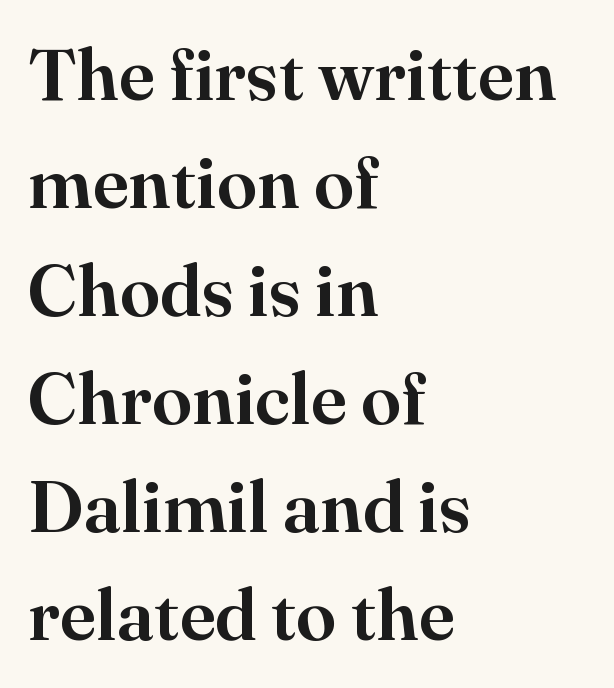
Q: Is the text italic (slanted)? A: No, it is upright.
Q: Is the typeface a serif or a sans-serif typeface? A: Serif.
Q: Is the text underlined? A: No.
Q: How is the paragraph aligned? A: Left-aligned.
Q: Is the spacing between letters normal or unusually wide? A: Normal.
Q: Is the spacing between lines tight, normal or loose? A: Normal.
Q: Width (condensed, normal, or wide)? A: Normal.
Q: Stroke contrast? A: High.
Q: x-height? A: Small.
Q: Monospaced? A: No.
